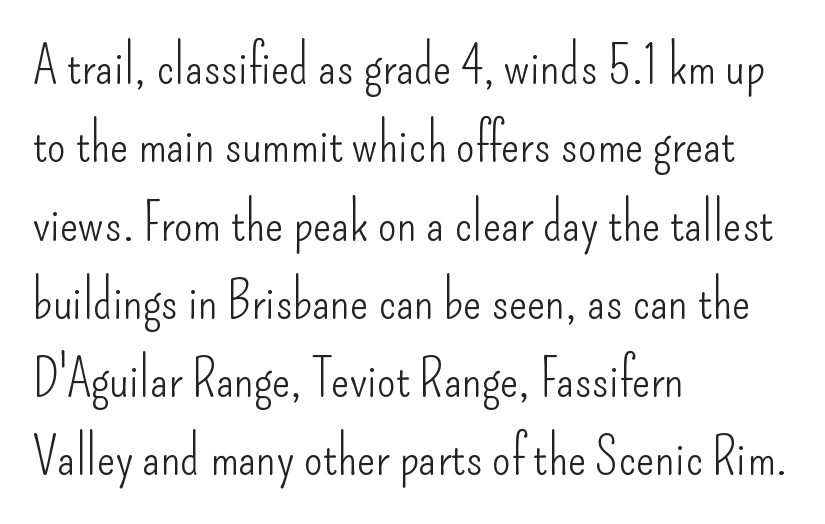
{"serif": "no", "italic": "no", "bold": "no", "weight": "light", "width": "condensed", "stroke_contrast": "low", "x_height": "small", "monospaced": "no", "underline": "no", "align": "left", "line_spacing": "normal", "line_spacing_ratio": 1.45, "letter_spacing": "normal", "letter_spacing_em": 0.0, "glyph_px": 54}
